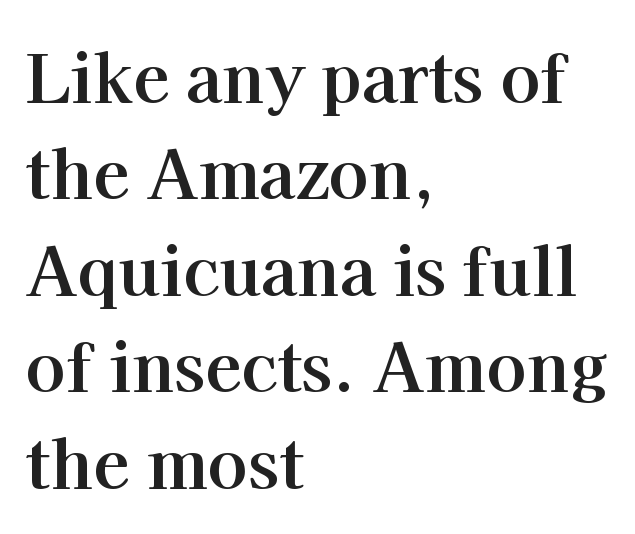
The image shows 67 px bold serif type, upright; set left-aligned, normal line spacing (1.44x), normal letter spacing, not underlined; high stroke contrast and a medium x-height.
